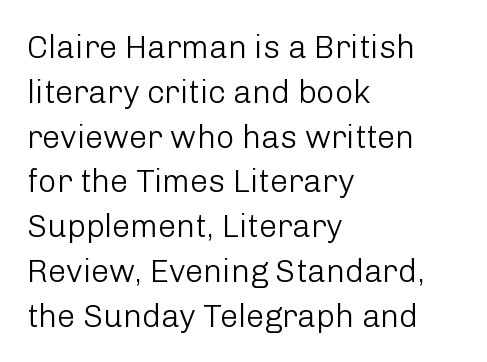
The image shows 32 px light sans-serif type, upright; set left-aligned, normal line spacing (1.4x), normal letter spacing, not underlined; low stroke contrast and a medium x-height.
